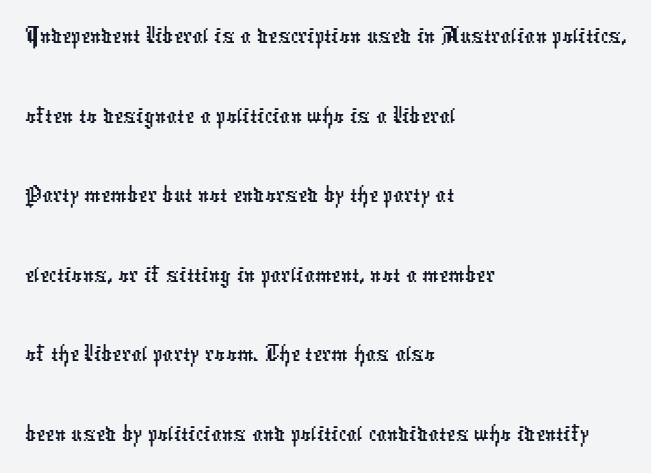
The image shows 52 px condensed sans-serif type; set left-aligned, normal line spacing (1.53x), normal letter spacing, not underlined; low stroke contrast and a medium x-height.
